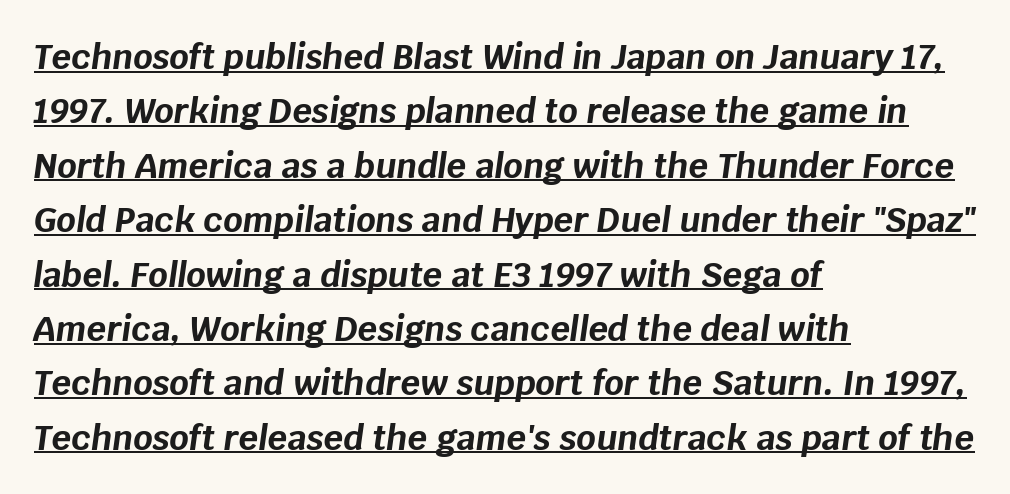
Letter spacing: default. Think of a printed novel: that variable character pitch is what you see here. A continuous stroke trails under the words, as in a hyperlink. Is the block centered? No — it sits flush against the left margin.
